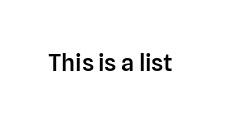
The image shows 24 px text type, upright; set normal letter spacing, not underlined.
